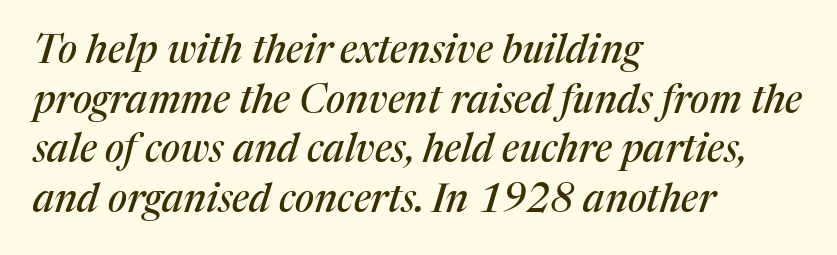
Q: Is the text italic (slanted)? A: Yes, it leans right by about 17 degrees.
Q: Is the typeface a serif or a sans-serif typeface? A: Serif.
Q: Is the text underlined? A: No.
Q: How is the paragraph aligned? A: Left-aligned.
Q: Is the spacing between letters normal or unusually wide? A: Normal.
Q: Is the spacing between lines tight, normal or loose? A: Normal.
Q: Width (condensed, normal, or wide)? A: Normal.
Q: Stroke contrast? A: Medium.
Q: x-height? A: Medium.
Q: Monospaced? A: No.
